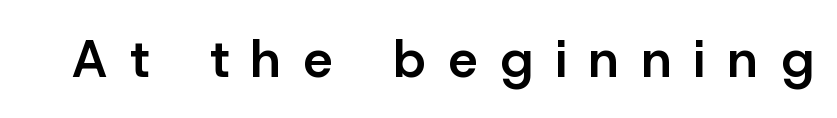
The image shows 52 px semibold sans-serif type, upright; set unusually wide letter spacing (+0.44 em), not underlined; low stroke contrast and a medium x-height.
